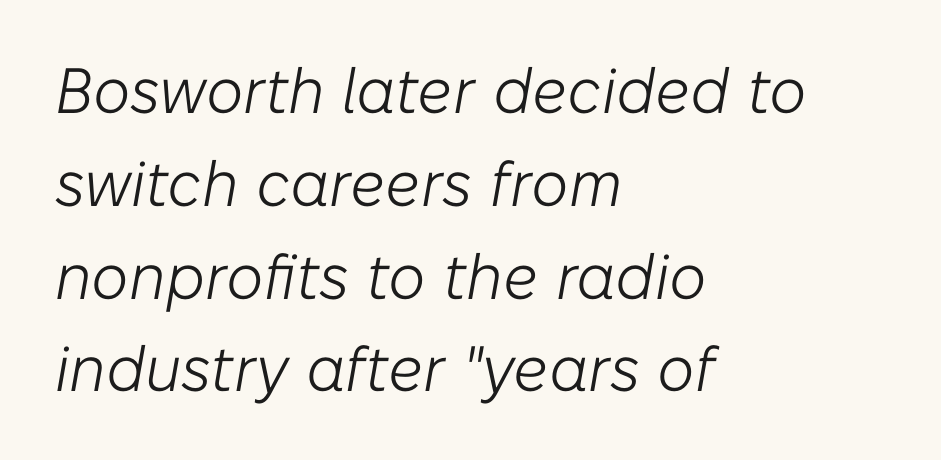
The image shows 64 px light type, italic (leaning right); set left-aligned, normal line spacing (1.45x), normal letter spacing, not underlined; low stroke contrast and a medium x-height.
